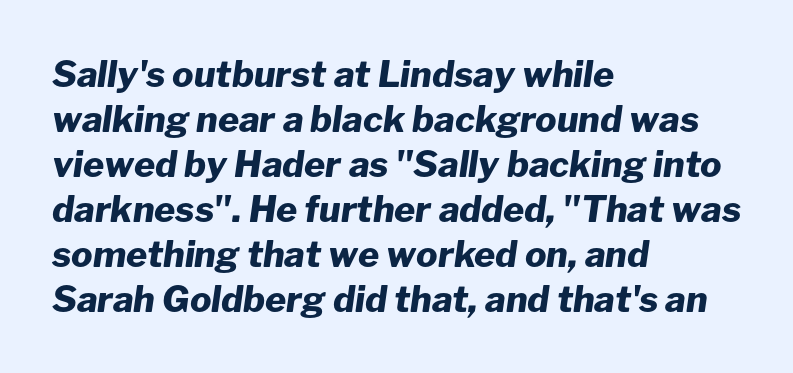
Q: Is the text bold? A: Yes.
Q: Is the text italic (slanted)? A: Yes, it leans right by about 8 degrees.
Q: Is the text underlined? A: No.
Q: How is the paragraph aligned? A: Left-aligned.
Q: Is the spacing between letters normal or unusually wide? A: Normal.
Q: Is the spacing between lines tight, normal or loose? A: Normal.
Q: Width (condensed, normal, or wide)? A: Normal.
Q: Stroke contrast? A: Low.
Q: x-height? A: Medium.
Q: Monospaced? A: No.
